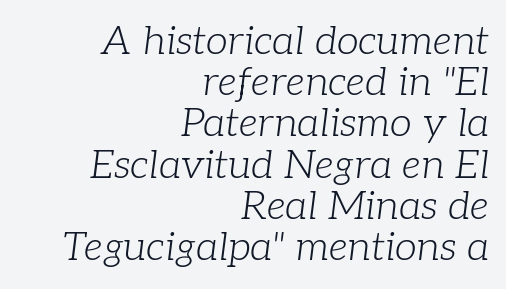
Q: Is the text bold? A: No.
Q: Is the text italic (slanted)? A: Yes, it leans right by about 7 degrees.
Q: Is the typeface a serif or a sans-serif typeface? A: Serif.
Q: Is the text underlined? A: No.
Q: How is the paragraph aligned? A: Right-aligned.
Q: Is the spacing between letters normal or unusually wide? A: Normal.
Q: Is the spacing between lines tight, normal or loose? A: Tight.
Q: Width (condensed, normal, or wide)? A: Normal.
Q: Stroke contrast? A: Low.
Q: x-height? A: Medium.
Q: Monospaced? A: No.
